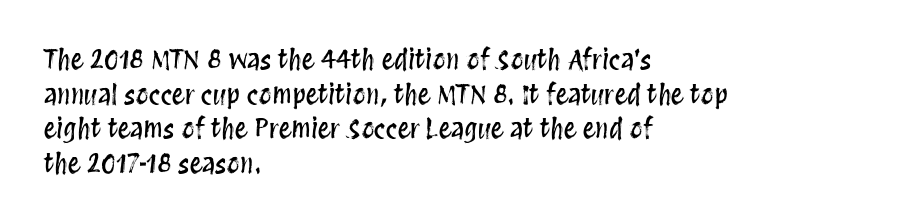
The image shows 26 px text type, upright; set left-aligned, normal line spacing (1.33x), normal letter spacing, not underlined.
